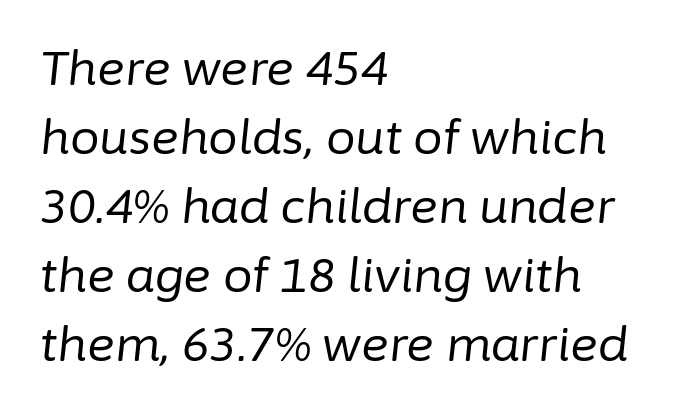
The image shows 47 px regular-weight type, italic (leaning right); set left-aligned, normal line spacing (1.47x), normal letter spacing, not underlined; low stroke contrast and a medium x-height.
